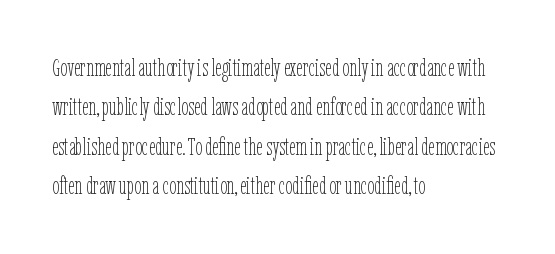
{"italic": "no", "bold": "no", "underline": "no", "align": "left", "line_spacing": "normal", "line_spacing_ratio": 1.58, "letter_spacing": "normal", "letter_spacing_em": 0.0, "glyph_px": 25}
